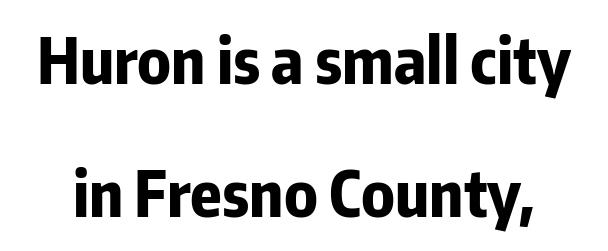
{"serif": "no", "italic": "no", "bold": "yes", "weight": "bold", "width": "condensed", "stroke_contrast": "low", "x_height": "medium", "monospaced": "no", "underline": "no", "line_spacing": "loose", "line_spacing_ratio": 2.08, "letter_spacing": "normal", "letter_spacing_em": 0.0, "glyph_px": 64}
